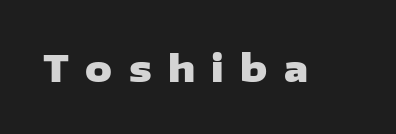
{"serif": "no", "italic": "no", "bold": "yes", "weight": "heavy", "width": "wide", "stroke_contrast": "low", "x_height": "medium", "monospaced": "no", "underline": "no", "letter_spacing": "wide", "letter_spacing_em": 0.44, "glyph_px": 37}
